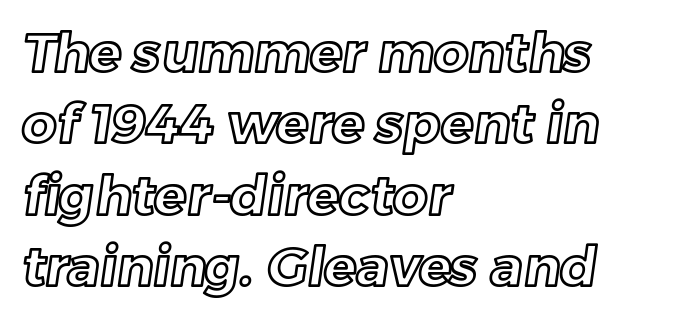
{"width": "normal", "x_height": "medium", "monospaced": "no", "underline": "no", "align": "left", "line_spacing": "normal", "line_spacing_ratio": 1.32, "letter_spacing": "normal", "letter_spacing_em": 0.0, "glyph_px": 54}
